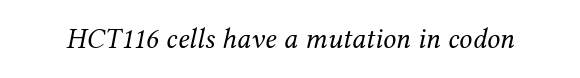
The image shows 29 px regular-weight serif type, italic (leaning right); set normal letter spacing, not underlined; medium stroke contrast and a medium x-height.
